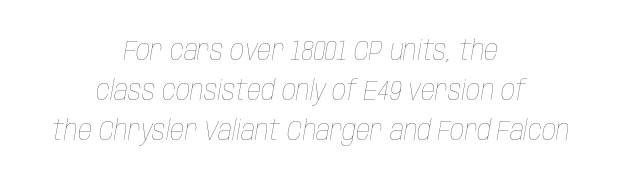
{"italic": "yes", "lean": "right", "slant_degrees": 10, "bold": "no", "weight": "thin", "width": "condensed", "stroke_contrast": "low", "x_height": "large", "monospaced": "no", "underline": "no", "align": "center", "line_spacing": "normal", "line_spacing_ratio": 1.42, "letter_spacing": "normal", "letter_spacing_em": 0.0, "glyph_px": 28}
